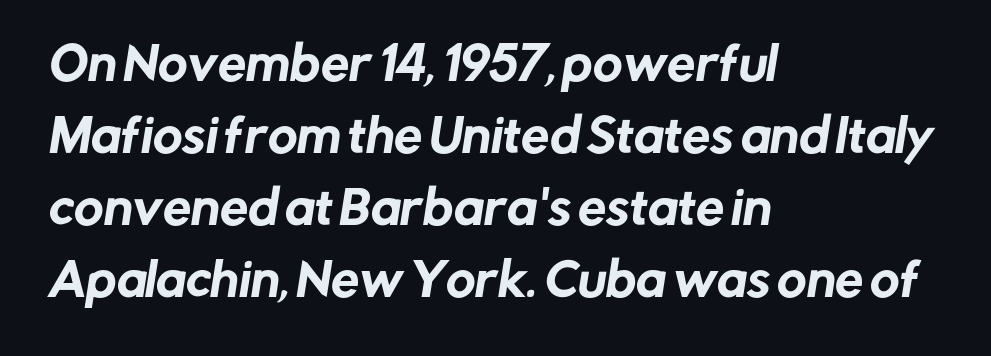
Q: Is the typeface a serif or a sans-serif typeface? A: Sans-serif.
Q: Is the text underlined? A: No.
Q: How is the paragraph aligned? A: Left-aligned.
Q: Is the spacing between letters normal or unusually wide? A: Normal.
Q: Is the spacing between lines tight, normal or loose? A: Normal.
Q: Width (condensed, normal, or wide)? A: Normal.
Q: Stroke contrast? A: Low.
Q: x-height? A: Medium.
Q: Monospaced? A: No.
